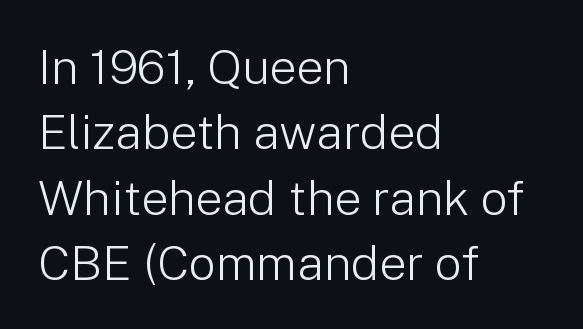
These lines are composed in type without serifs. Stems and bowls with no extra thickness — not bold. The rendering uses natural spacing where letterforms have individual widths. The designer left line spacing at the default. Every character sits straight up, as roman type does.
